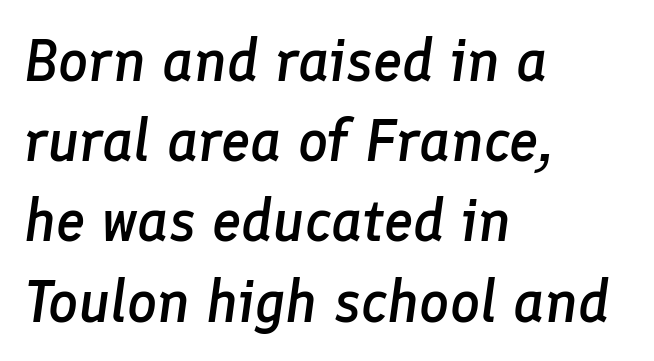
The image shows 59 px semibold type, italic (leaning right); set left-aligned, normal line spacing (1.36x), normal letter spacing, not underlined; low stroke contrast and a medium x-height.
